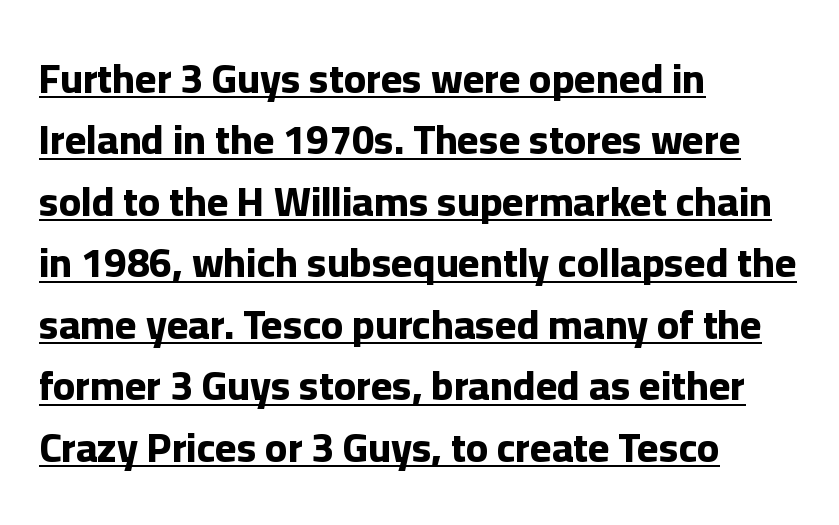
The image shows 41 px bold sans-serif type, upright; set left-aligned, normal line spacing (1.5x), normal letter spacing, underlined; low stroke contrast and a medium x-height.
